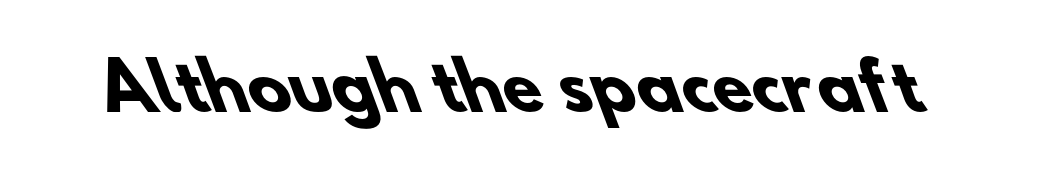
Is this a fixed-width face? No — the glyphs have proportional, varying widths. Does extra space separate the letters? No, they use regular spacing. These words are printed bold, with thick strokes throughout. Grotesque or geometric, the face here clearly has no serifs. Beneath every word, the page is bare.
